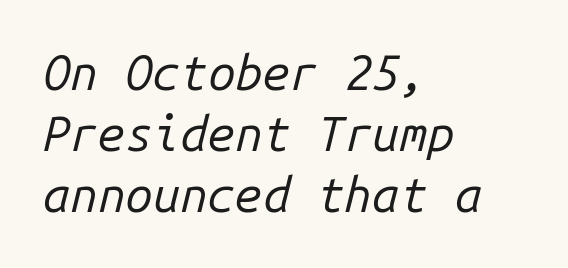
The image shows 49 px regular-weight type, italic (leaning right), monospaced; set left-aligned, line spacing 1.24x, normal letter spacing, not underlined; low stroke contrast and a medium x-height.
